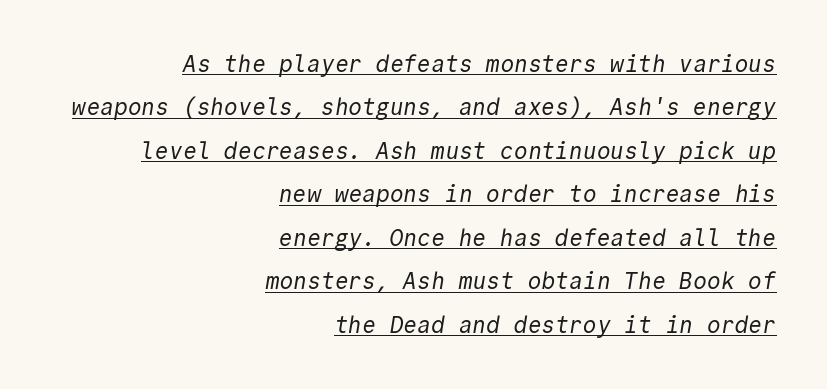
The image shows 23 px text type; set right-aligned, line spacing 1.89x, normal letter spacing, underlined.
